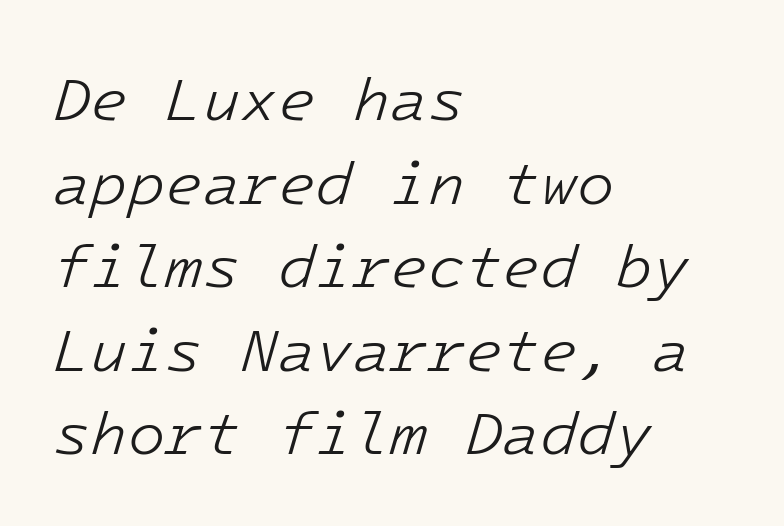
Q: Is the text bold? A: No.
Q: Is the text italic (slanted)? A: Yes, it leans right by about 16 degrees.
Q: Is the text underlined? A: No.
Q: How is the paragraph aligned? A: Left-aligned.
Q: Is the spacing between letters normal or unusually wide? A: Normal.
Q: Is the spacing between lines tight, normal or loose? A: Normal.
Q: Width (condensed, normal, or wide)? A: Normal.
Q: Stroke contrast? A: Low.
Q: x-height? A: Medium.
Q: Monospaced? A: Yes.
